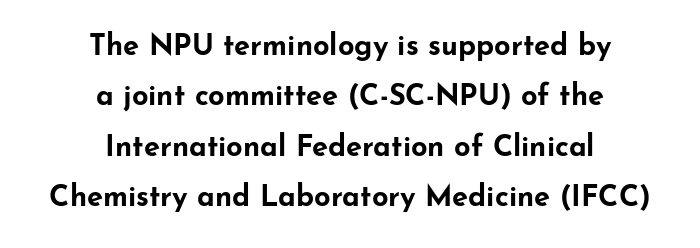
Q: Is the text bold? A: Yes.
Q: Is the text italic (slanted)? A: No, it is upright.
Q: Is the typeface a serif or a sans-serif typeface? A: Sans-serif.
Q: Is the text underlined? A: No.
Q: How is the paragraph aligned? A: Centered.
Q: Is the spacing between letters normal or unusually wide? A: Normal.
Q: Width (condensed, normal, or wide)? A: Wide.
Q: Stroke contrast? A: Low.
Q: x-height? A: Small.
Q: Monospaced? A: No.
